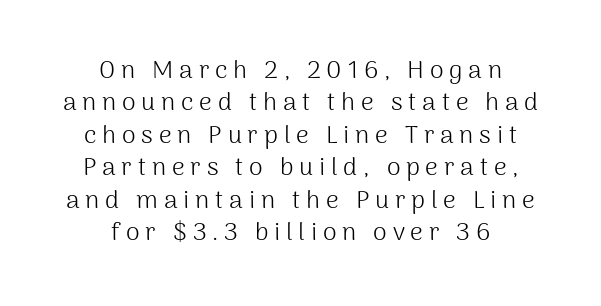
{"italic": "no", "bold": "no", "underline": "no", "align": "center", "line_spacing": "normal", "line_spacing_ratio": 1.3, "letter_spacing": "wide", "letter_spacing_em": 0.23, "glyph_px": 25}
